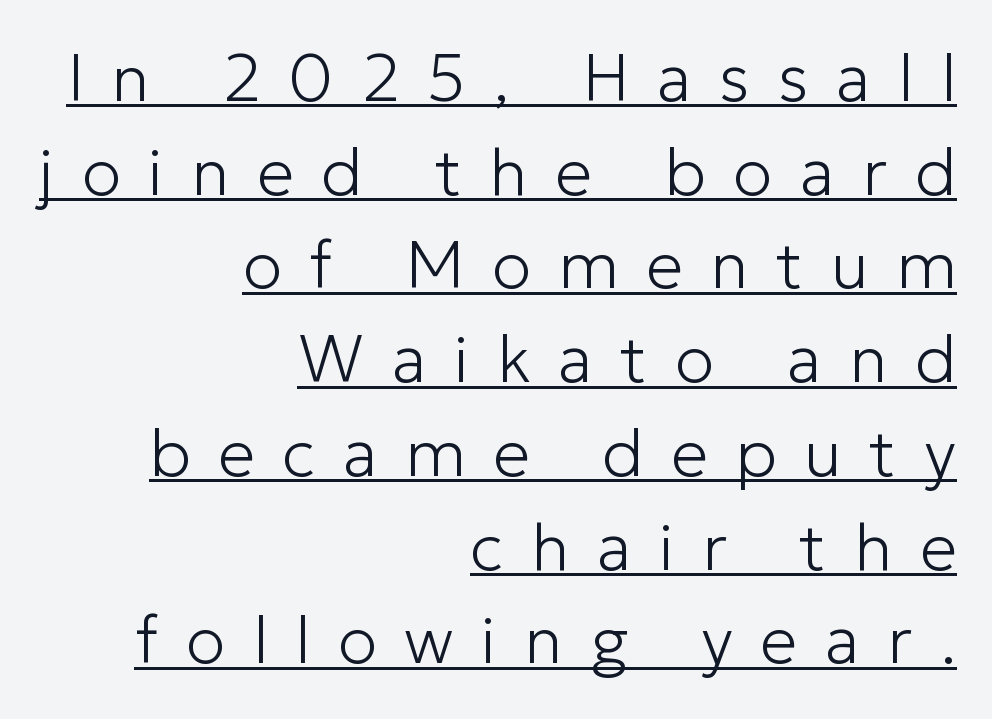
Leftover space on each line is placed entirely before the opening word. Weight: regular or lighter. Nope, no serifs anywhere on these letters. In terms of letterspacing, this is a distinctly airy, spread setting. Looks like someone drew a line under every word here.
